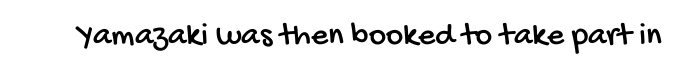
Q: Is the typeface a serif or a sans-serif typeface? A: Sans-serif.
Q: Is the text underlined? A: No.
Q: Is the spacing between letters normal or unusually wide? A: Normal.
Q: Width (condensed, normal, or wide)? A: Condensed.
Q: Stroke contrast? A: Low.
Q: x-height? A: Large.
Q: Monospaced? A: No.
